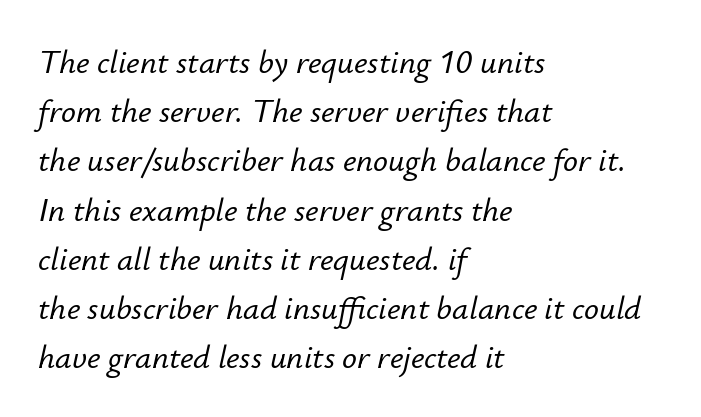
Q: Is the text italic (slanted)? A: Yes, it leans right by about 12 degrees.
Q: Is the text underlined? A: No.
Q: How is the paragraph aligned? A: Left-aligned.
Q: Is the spacing between letters normal or unusually wide? A: Normal.
Q: Is the spacing between lines tight, normal or loose? A: Normal.
Q: Width (condensed, normal, or wide)? A: Normal.
Q: Stroke contrast? A: Low.
Q: x-height? A: Small.
Q: Monospaced? A: No.
